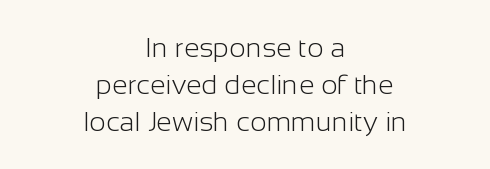
Check under the words: just untouched page. The text was rendered using a sans face with plain stroke endings. Tracking value appears to be zero — textbook default spacing. A light-to-regular cut is what we see here. Think of a printed novel: that variable character pitch is what you see here.
